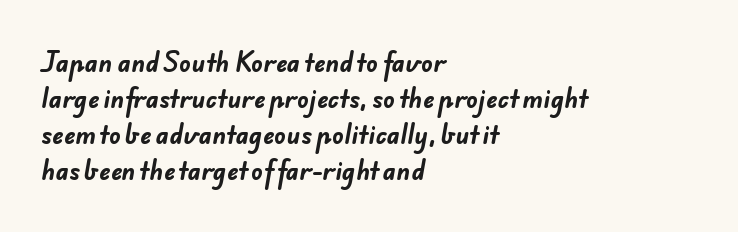
Q: Is the text bold? A: Yes.
Q: Is the text underlined? A: No.
Q: How is the paragraph aligned? A: Left-aligned.
Q: Is the spacing between letters normal or unusually wide? A: Normal.
Q: Is the spacing between lines tight, normal or loose? A: Normal.
